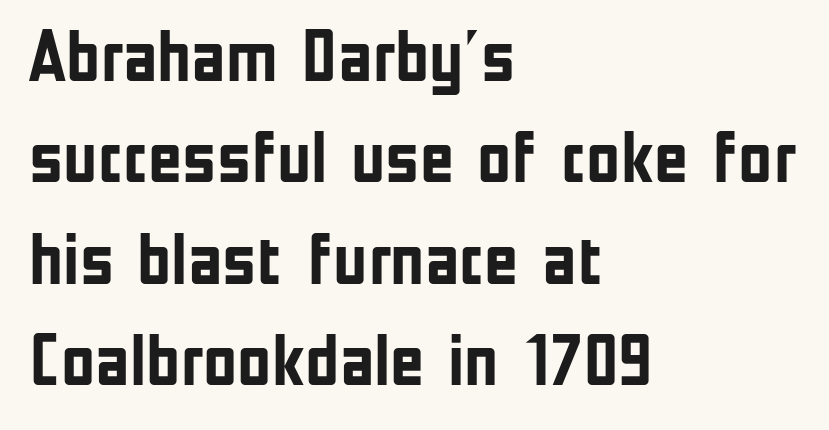
Do the characters align in a grid? No, the font is proportional. Unlike italic type, these characters show no tilt at all. How are the letters spaced? Ordinarily, with no added tracking. The sample has been set heavy, in full bold. This is sans-serif lettering, the kind often seen on screens and signage. Does the copy run flush right? No — it runs flush left.
